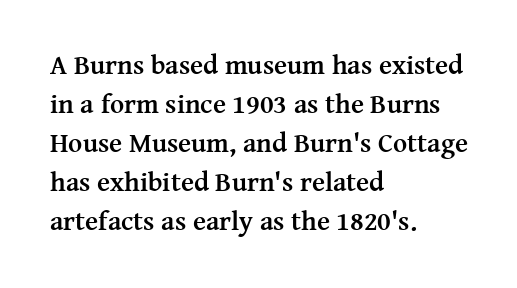
Q: Is the text bold? A: Yes.
Q: Is the text italic (slanted)? A: No, it is upright.
Q: Is the text underlined? A: No.
Q: How is the paragraph aligned? A: Left-aligned.
Q: Is the spacing between letters normal or unusually wide? A: Normal.
Q: Is the spacing between lines tight, normal or loose? A: Normal.
